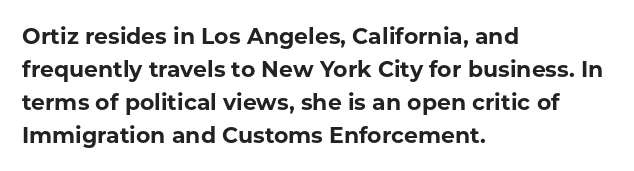
The image shows 22 px bold type, upright; set left-aligned, normal line spacing (1.5x), normal letter spacing, not underlined.
